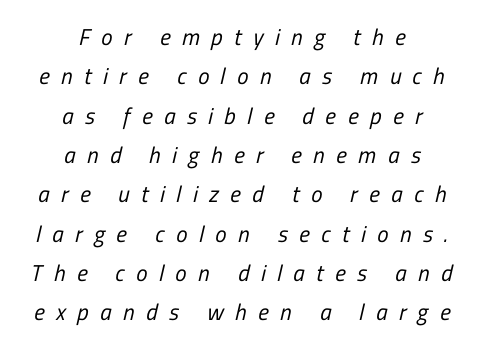
{"bold": "no", "underline": "no", "align": "center", "line_spacing_ratio": 1.71, "letter_spacing": "wide", "letter_spacing_em": 0.5, "glyph_px": 23}
